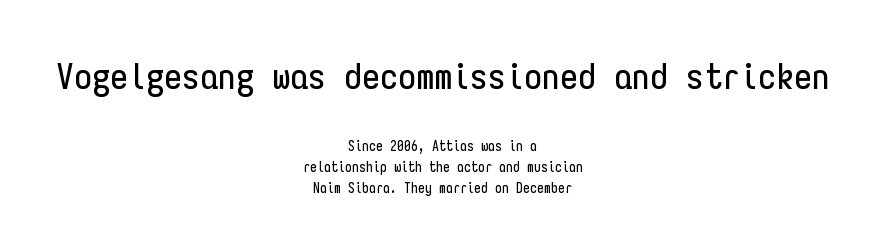
Decoration check: the copy has no underline. In terms of leading, this rendering sits right in the middle. The block sitting higher on the canvas is the one with enlarged characters. The text block is weighted toward neither margin, spreading evenly from the middle. Observe the ordinary spacing: letters are neighbours, not strangers.
